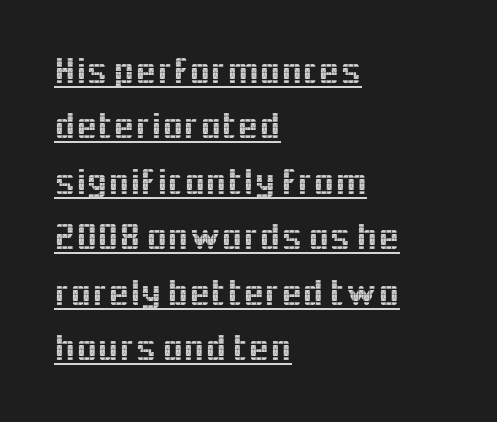
{"serif": "no", "italic": "no", "width": "normal", "x_height": "medium", "monospaced": "no", "underline": "yes", "align": "left", "line_spacing": "normal", "line_spacing_ratio": 1.46, "letter_spacing": "normal", "letter_spacing_em": 0.0, "glyph_px": 38}
